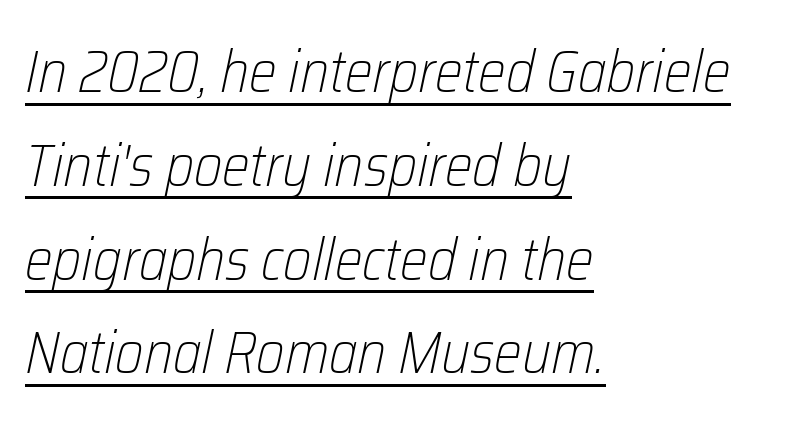
Q: Is the text bold? A: No.
Q: Is the text italic (slanted)? A: Yes, it leans right by about 12 degrees.
Q: Is the text underlined? A: Yes.
Q: How is the paragraph aligned? A: Left-aligned.
Q: Is the spacing between letters normal or unusually wide? A: Normal.
Q: Is the spacing between lines tight, normal or loose? A: Normal.
Q: Width (condensed, normal, or wide)? A: Condensed.
Q: Stroke contrast? A: Low.
Q: x-height? A: Medium.
Q: Monospaced? A: No.
